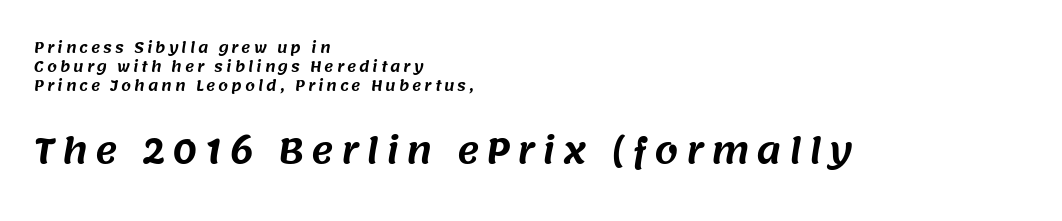
Tracking here is generous; glyphs stand well apart from one another. The block sitting lower on the canvas is the one with enlarged characters. The rendering shows plain stroke endings on the letterforms — a sans-serif design. Spacing verdict: proportional, widths tailored to each character.
